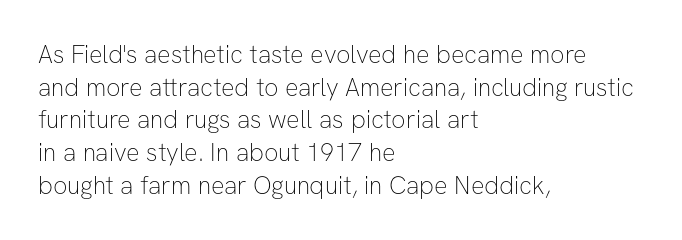
{"italic": "no", "bold": "no", "underline": "no", "align": "left", "line_spacing": "normal", "line_spacing_ratio": 1.31, "letter_spacing": "normal", "letter_spacing_em": 0.0, "glyph_px": 25}
